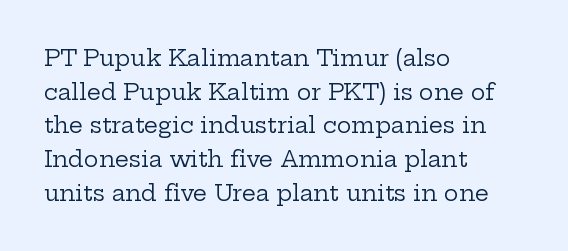
Q: Is the text bold? A: No.
Q: Is the text italic (slanted)? A: No, it is upright.
Q: Is the text underlined? A: No.
Q: How is the paragraph aligned? A: Left-aligned.
Q: Is the spacing between letters normal or unusually wide? A: Normal.
Q: Is the spacing between lines tight, normal or loose? A: Normal.
